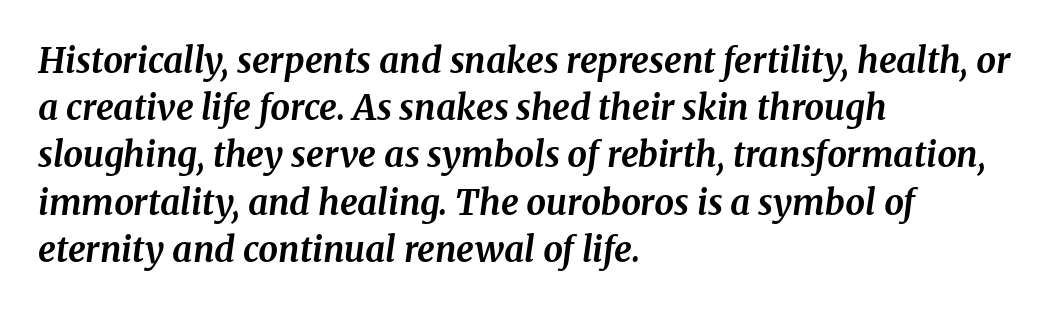
Q: Is the text bold? A: Yes.
Q: Is the text italic (slanted)? A: Yes, it leans right by about 8 degrees.
Q: Is the typeface a serif or a sans-serif typeface? A: Serif.
Q: Is the text underlined? A: No.
Q: How is the paragraph aligned? A: Left-aligned.
Q: Is the spacing between letters normal or unusually wide? A: Normal.
Q: Is the spacing between lines tight, normal or loose? A: Normal.
Q: Width (condensed, normal, or wide)? A: Normal.
Q: Stroke contrast? A: Medium.
Q: x-height? A: Medium.
Q: Monospaced? A: No.
